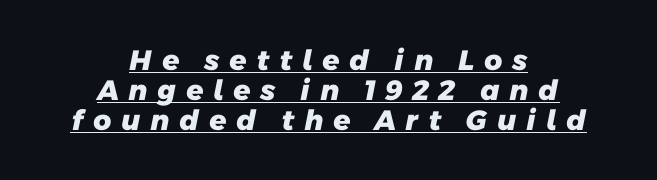
{"serif": "no", "bold": "yes", "weight": "heavy", "width": "normal", "stroke_contrast": "low", "x_height": "medium", "monospaced": "no", "underline": "yes", "align": "center", "line_spacing": "tight", "line_spacing_ratio": 1.07, "letter_spacing": "wide", "letter_spacing_em": 0.32, "glyph_px": 28}
